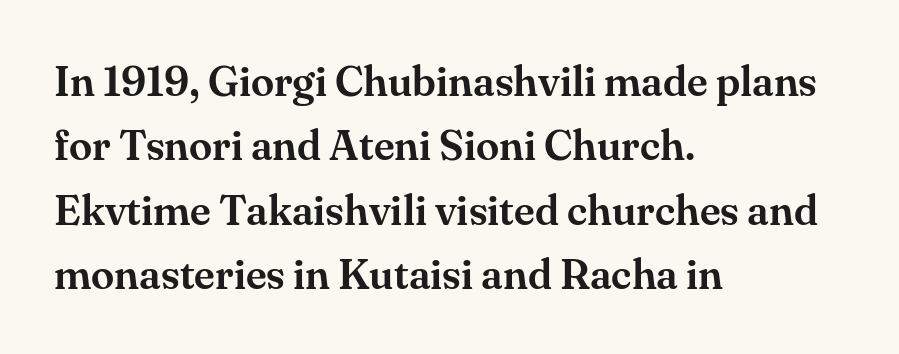
The image shows 42 px serif type, upright; set left-aligned, normal line spacing (1.53x), normal letter spacing, not underlined; medium stroke contrast and a small x-height.
